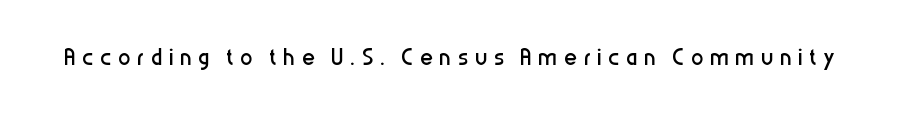
The font family rendered here belongs to the sans-serif group. Caption: face not bold, strokes unweighted. How are the letters spaced? Widely, with obvious added tracking. You could not count columns in this text — the font is proportionally spaced.
